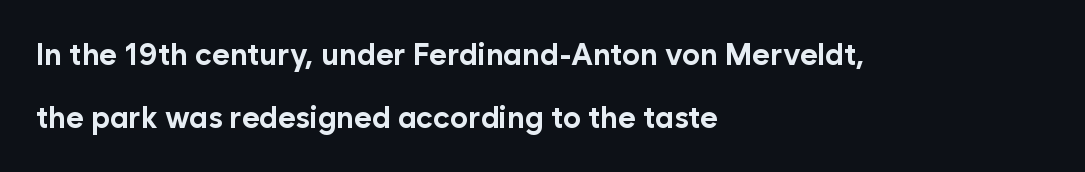
{"serif": "no", "italic": "no", "bold": "yes", "weight": "bold", "width": "normal", "stroke_contrast": "low", "x_height": "medium", "monospaced": "no", "underline": "no", "align": "left", "line_spacing": "loose", "line_spacing_ratio": 2.09, "letter_spacing": "normal", "letter_spacing_em": 0.0, "glyph_px": 30}
